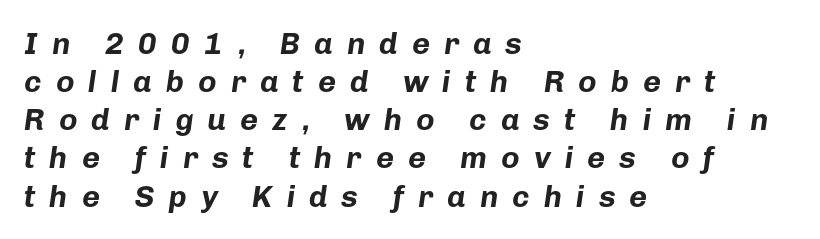
{"italic": "yes", "lean": "right", "slant_degrees": 8, "bold": "yes", "weight": "bold", "width": "normal", "stroke_contrast": "low", "x_height": "medium", "monospaced": "no", "underline": "no", "align": "left", "line_spacing_ratio": 1.23, "letter_spacing": "wide", "letter_spacing_em": 0.45, "glyph_px": 31}
